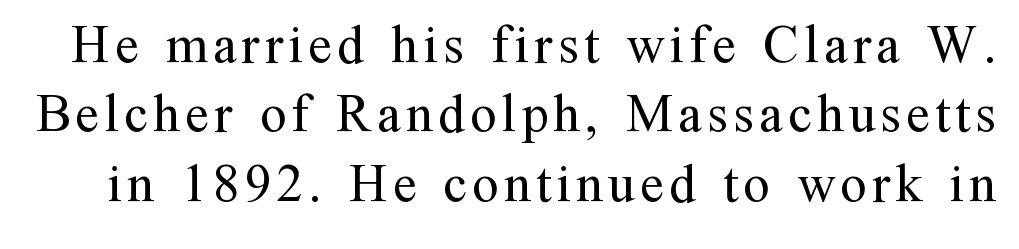
The image shows 53 px regular-weight serif type, upright; set normal line spacing (1.31x), not underlined; medium stroke contrast and a medium x-height.
